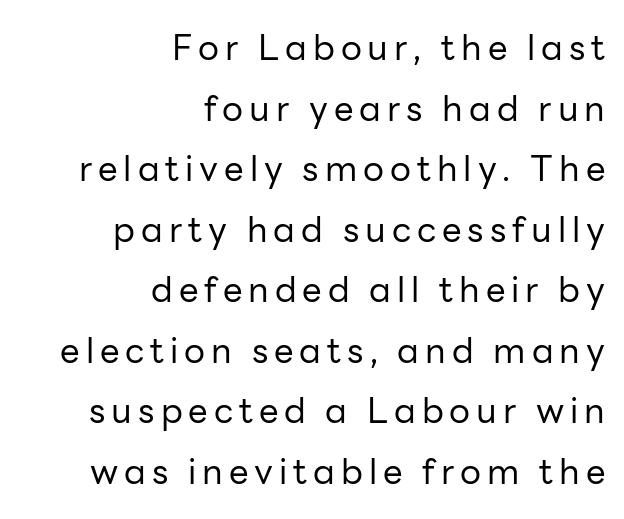
Counters stay open thanks to moderate or lighter strokes. The typesetter chose a ragged-left arrangement here. In terms of posture, this sample is upright. These lines are composed in type without serifs. Type without underlining.
